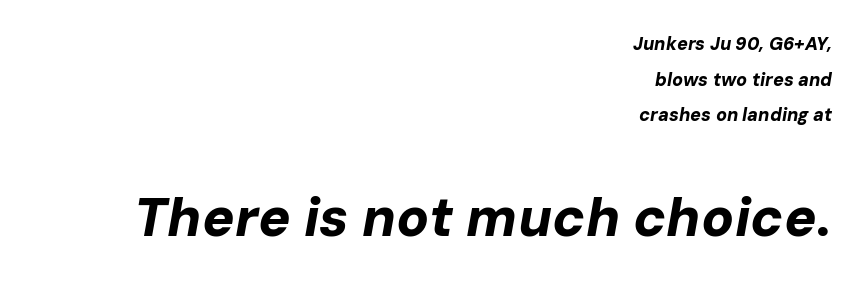
{"italic": "yes", "lean": "right", "slant_degrees": 10, "bold": "yes", "weight": "bold", "width": "normal", "stroke_contrast": "low", "x_height": "medium", "monospaced": "no", "underline": "no", "align": "right", "line_spacing": "loose", "line_spacing_ratio": 1.98, "letter_spacing": "normal", "letter_spacing_em": 0.0, "larger_block": "second", "size_ratio": 3.0, "glyph_px": 54}
